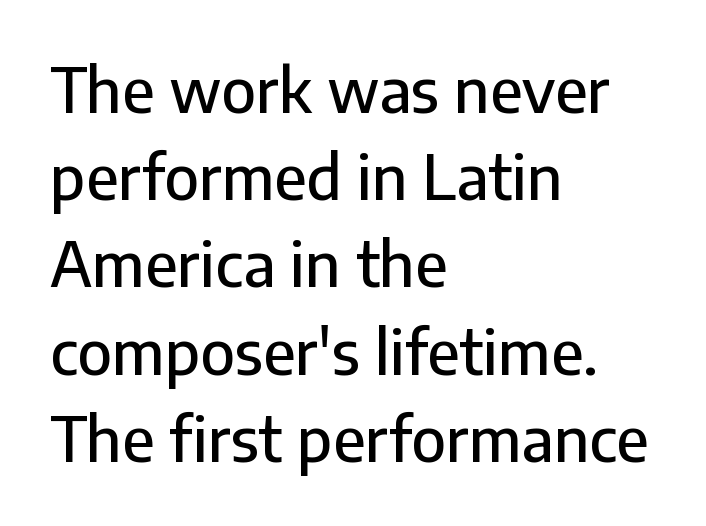
{"serif": "no", "italic": "no", "width": "normal", "stroke_contrast": "low", "x_height": "medium", "monospaced": "no", "underline": "no", "align": "left", "line_spacing": "normal", "line_spacing_ratio": 1.43, "letter_spacing": "normal", "letter_spacing_em": 0.0, "glyph_px": 61}
